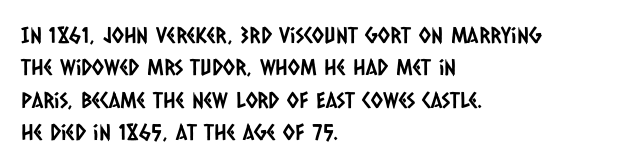
The image shows 22 px text type; set left-aligned, normal line spacing (1.47x), normal letter spacing, not underlined.
